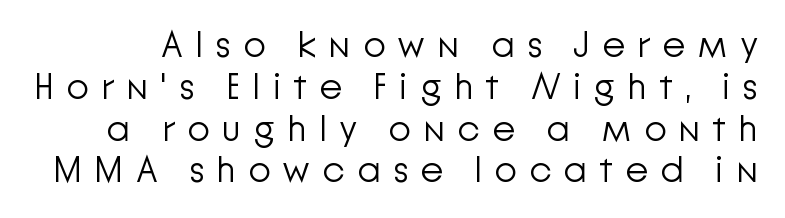
Q: Is the text bold? A: No.
Q: Is the text italic (slanted)? A: No, it is upright.
Q: Is the typeface a serif or a sans-serif typeface? A: Sans-serif.
Q: Is the text underlined? A: No.
Q: Is the spacing between letters normal or unusually wide? A: Unusually wide.
Q: Is the spacing between lines tight, normal or loose? A: Tight.
Q: Width (condensed, normal, or wide)? A: Normal.
Q: Stroke contrast? A: Low.
Q: x-height? A: Medium.
Q: Monospaced? A: No.
